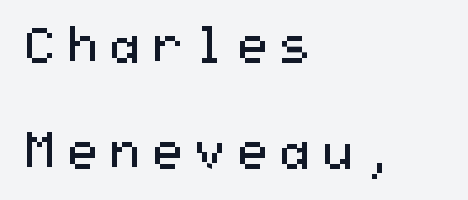
{"serif": "no", "italic": "no", "bold": "no", "weight": "regular", "width": "wide", "stroke_contrast": "medium", "x_height": "medium", "underline": "no", "align": "left", "line_spacing": "loose", "line_spacing_ratio": 2.12, "glyph_px": 50}
